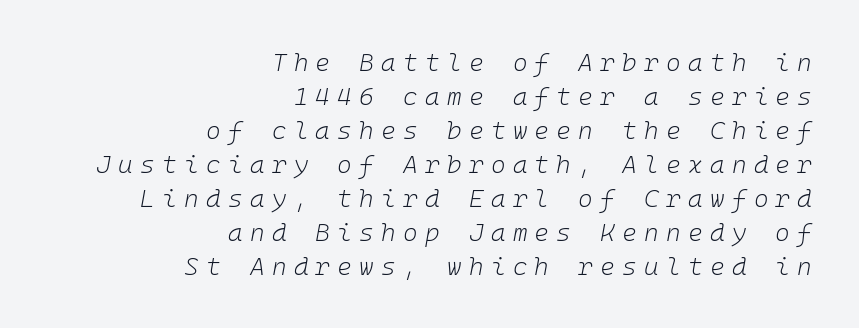
Emphasis-style slanted type is in use. Check the space under the baseline: it is left empty. Rows of type keep a routine distance in the vertical direction. The rendering anchors every line to the right-hand side.
